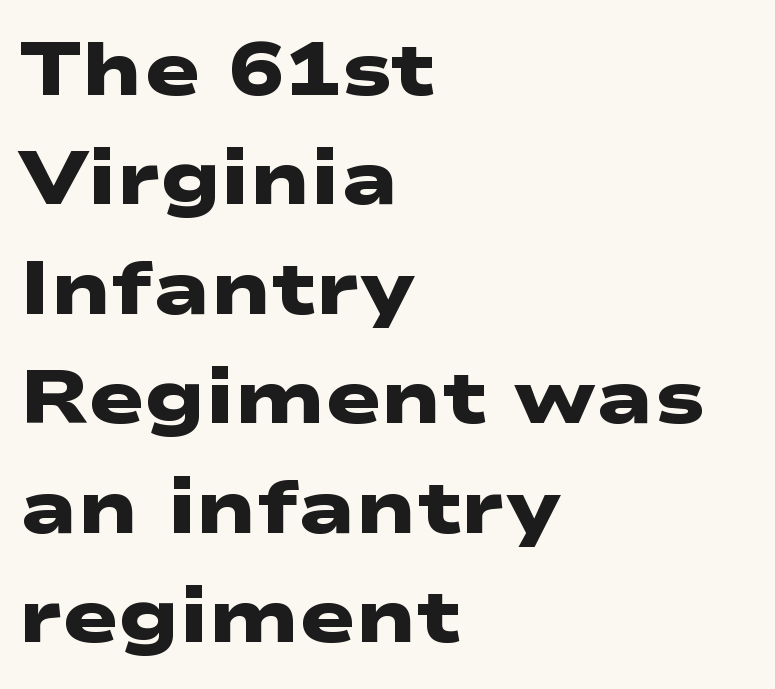
The image shows 75 px heavy, wide sans-serif type; set left-aligned, normal line spacing (1.46x), normal letter spacing, not underlined; low stroke contrast and a medium x-height.
